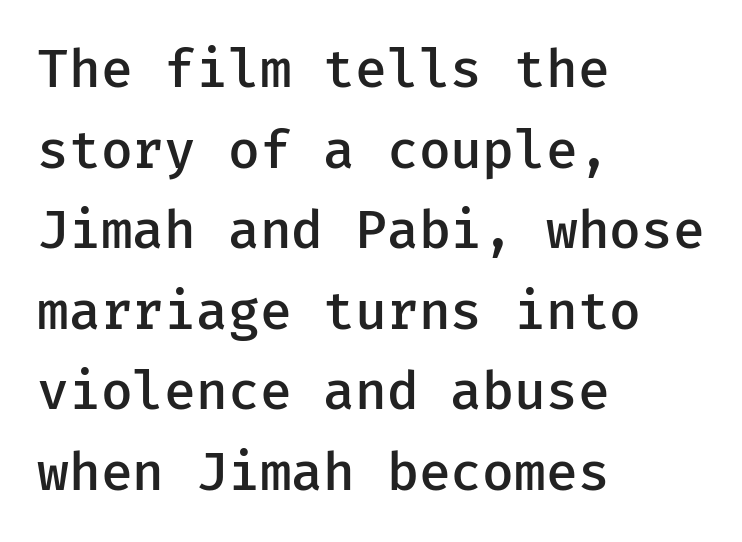
Q: Is the text bold? A: Semi-bold.
Q: Is the text italic (slanted)? A: No, it is upright.
Q: Is the typeface a serif or a sans-serif typeface? A: Sans-serif.
Q: Is the text underlined? A: No.
Q: How is the paragraph aligned? A: Left-aligned.
Q: Is the spacing between letters normal or unusually wide? A: Normal.
Q: Is the spacing between lines tight, normal or loose? A: Normal.
Q: Width (condensed, normal, or wide)? A: Normal.
Q: Stroke contrast? A: Low.
Q: x-height? A: Medium.
